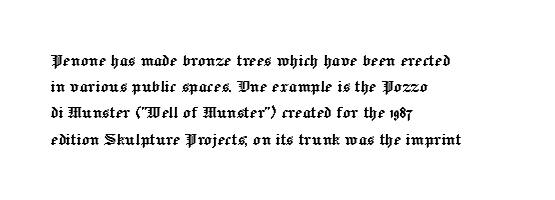
Rows of type keep a routine distance in the vertical direction. Designer's note — italics off, roman on. These lines stack with their left ends in a neat column. You could call the tracking neutral — neither tight nor loose. Each row of text sits above clean, open space.
